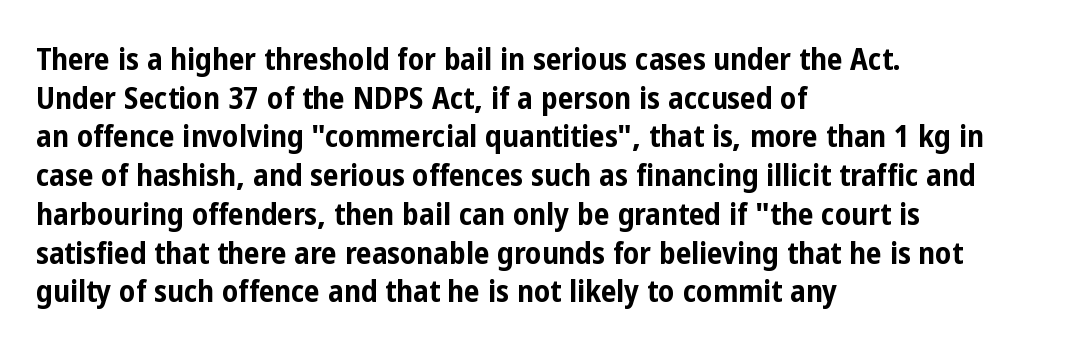
{"serif": "no", "italic": "no", "bold": "yes", "weight": "bold", "width": "condensed", "stroke_contrast": "low", "x_height": "medium", "monospaced": "no", "underline": "no", "align": "left", "line_spacing": "normal", "line_spacing_ratio": 1.25, "letter_spacing": "normal", "letter_spacing_em": 0.0, "glyph_px": 31}
